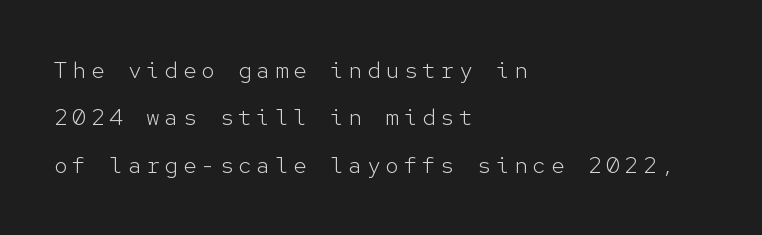
Beneath every word, the page is bare. The designer dialed line spacing up above the default. Words appear elongated and porous because spacing is wide. These lines stack with their left ends in a neat column.
